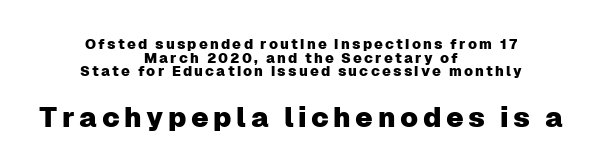
{"serif": "no", "italic": "no", "width": "normal", "stroke_contrast": "low", "x_height": "medium", "monospaced": "no", "underline": "no", "align": "center", "line_spacing": "tight", "line_spacing_ratio": 0.98, "larger_block": "second", "size_ratio": 2.0, "glyph_px": 28}
